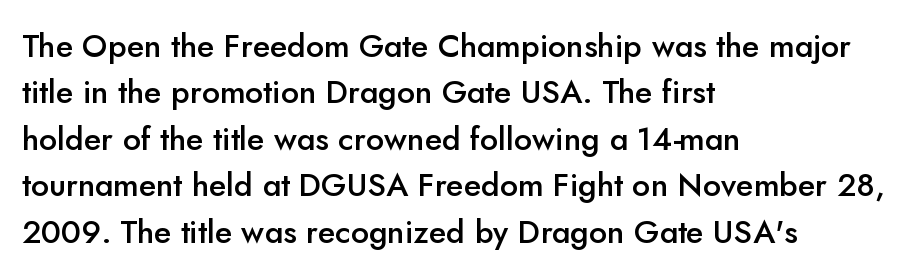
{"serif": "no", "italic": "no", "bold": "semi", "weight": "semibold", "width": "normal", "stroke_contrast": "low", "x_height": "small", "monospaced": "no", "underline": "no", "align": "left", "line_spacing": "normal", "line_spacing_ratio": 1.45, "letter_spacing": "normal", "letter_spacing_em": 0.0, "glyph_px": 32}
